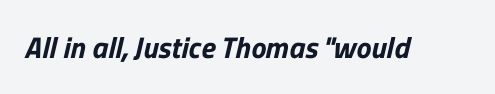
This sample uses a sans-serif face. The baseline area is clear. A typesetter would call this proportional, since set widths differ per character. This sample uses plain, unmodified letter spacing.
